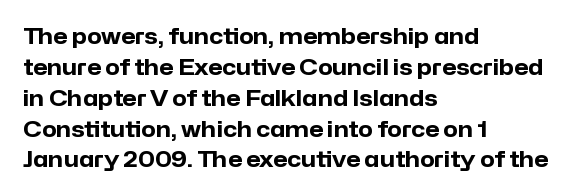
Posture: vertical. A classic flush-left, rag-right setting is used for this passage. Horizontal bands of white between lines are of average thickness. Each word holds together tightly as a unit, with standard inter-letter gaps. The font is running at its bold setting.
